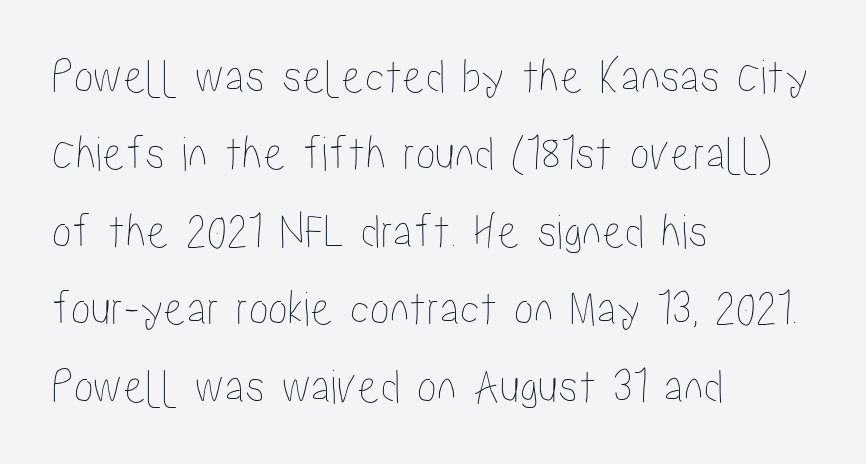
{"italic": "no", "width": "condensed", "stroke_contrast": "low", "x_height": "medium", "monospaced": "no", "underline": "no", "align": "left", "line_spacing": "normal", "line_spacing_ratio": 1.55, "letter_spacing": "normal", "letter_spacing_em": 0.0, "glyph_px": 50}
